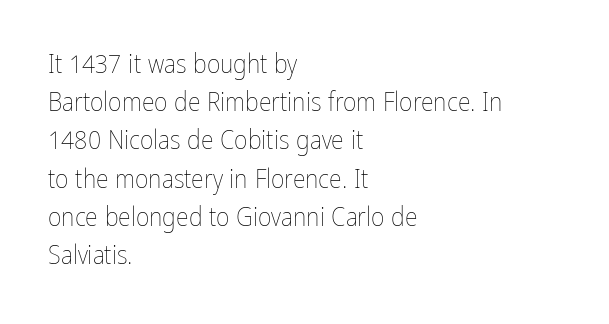
The vertical gap from one line to the next is medium. Quick note: underline off. The characters are drawn with everyday or finer stroke widths. A typesetter would mark this as roman, not italic. Caption: multi-line text, flush left, ragged right.
